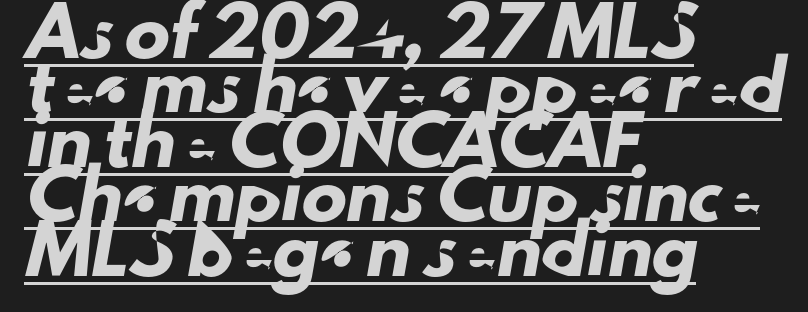
Q: Is the typeface a serif or a sans-serif typeface? A: Sans-serif.
Q: Is the text underlined? A: Yes.
Q: How is the paragraph aligned? A: Left-aligned.
Q: Is the spacing between letters normal or unusually wide? A: Normal.
Q: Width (condensed, normal, or wide)? A: Normal.
Q: Stroke contrast? A: Low.
Q: x-height? A: Small.
Q: Monospaced? A: No.
